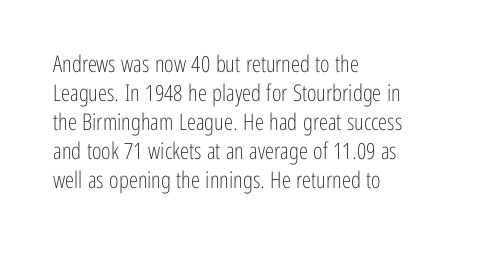
The image shows 23 px text type, upright; set left-aligned, normal line spacing (1.26x), normal letter spacing, not underlined.
